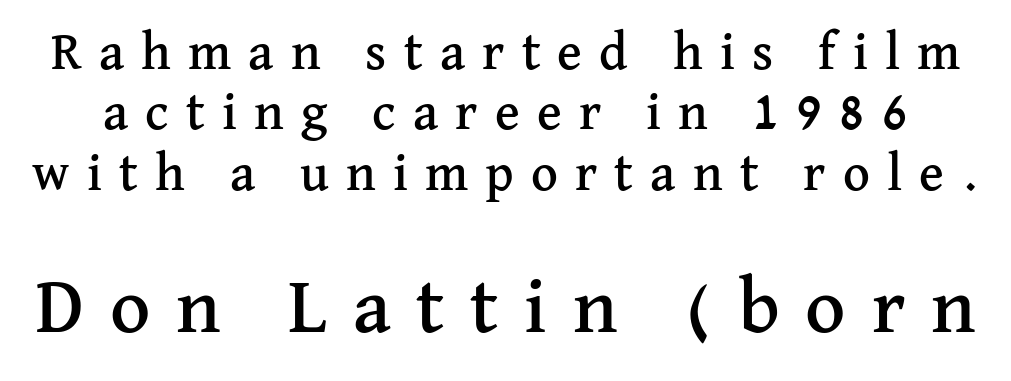
The image shows 78 px serif type, upright; set line spacing 1.16x, unusually wide letter spacing (+0.33 em), not underlined; the second (bottom) block is 1.5x larger; medium stroke contrast and a medium x-height.
